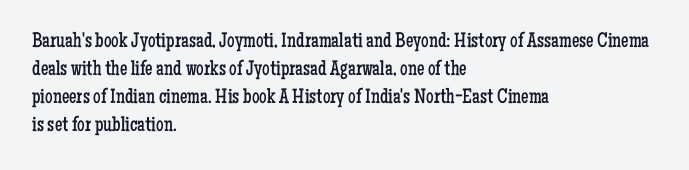
The image shows 21 px text type, upright; set left-aligned, normal line spacing (1.33x), normal letter spacing, not underlined.
